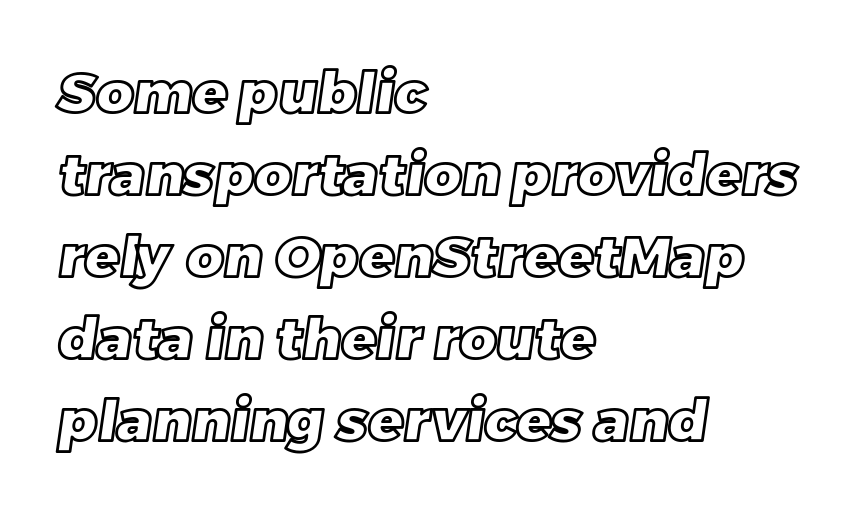
Q: Is the text underlined? A: No.
Q: How is the paragraph aligned? A: Left-aligned.
Q: Is the spacing between letters normal or unusually wide? A: Normal.
Q: Is the spacing between lines tight, normal or loose? A: Normal.
Q: Width (condensed, normal, or wide)? A: Normal.
Q: x-height? A: Large.
Q: Monospaced? A: No.
